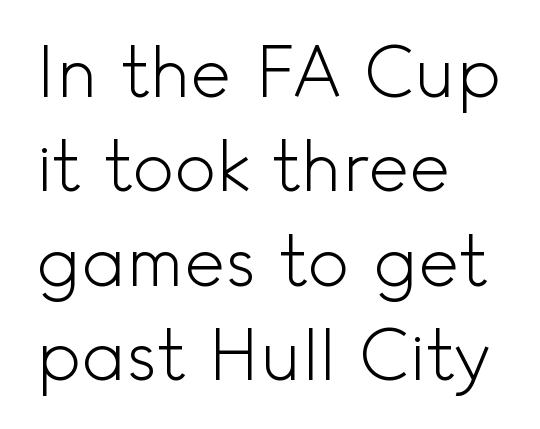
Q: Is the text bold? A: No.
Q: Is the text italic (slanted)? A: No, it is upright.
Q: Is the typeface a serif or a sans-serif typeface? A: Sans-serif.
Q: Is the text underlined? A: No.
Q: How is the paragraph aligned? A: Left-aligned.
Q: Is the spacing between letters normal or unusually wide? A: Normal.
Q: Is the spacing between lines tight, normal or loose? A: Normal.
Q: Width (condensed, normal, or wide)? A: Normal.
Q: x-height? A: Small.
Q: Monospaced? A: No.
